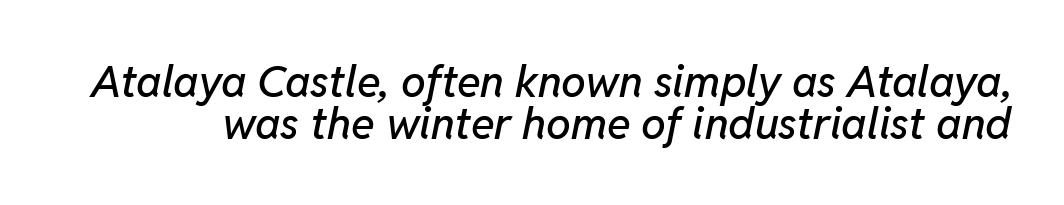
{"italic": "yes", "lean": "right", "slant_degrees": 11, "width": "normal", "stroke_contrast": "low", "x_height": "medium", "monospaced": "no", "underline": "no", "line_spacing": "tight", "line_spacing_ratio": 0.96, "letter_spacing": "normal", "letter_spacing_em": 0.0, "glyph_px": 44}
